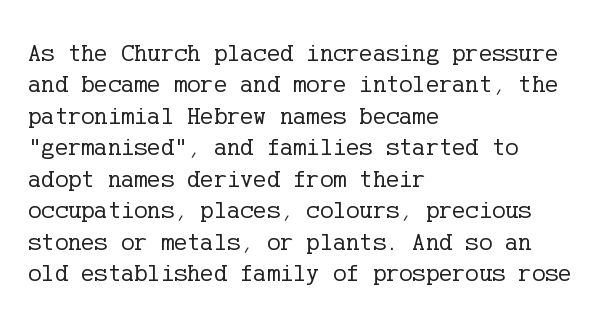
{"italic": "no", "bold": "no", "underline": "no", "align": "left", "line_spacing": "normal", "line_spacing_ratio": 1.26, "letter_spacing": "normal", "letter_spacing_em": 0.0, "glyph_px": 25}
